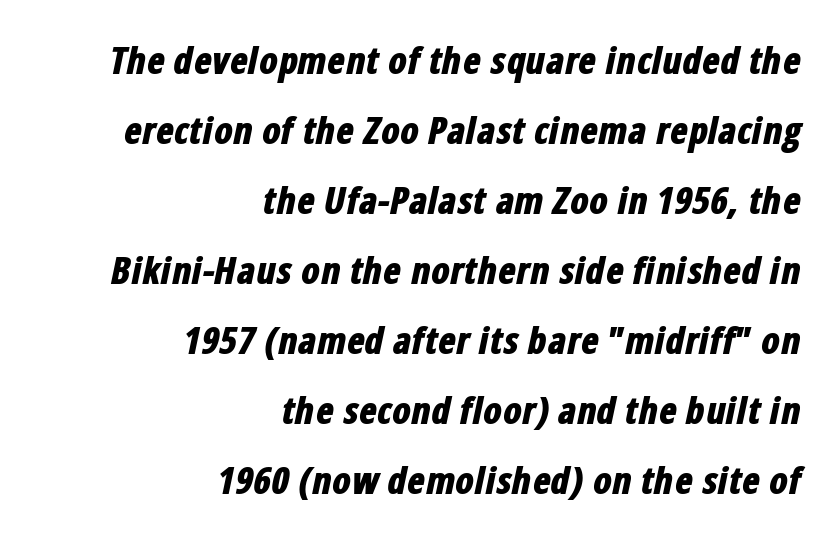
{"italic": "yes", "lean": "right", "slant_degrees": 12, "bold": "yes", "weight": "bold", "width": "condensed", "stroke_contrast": "low", "x_height": "medium", "monospaced": "no", "underline": "no", "align": "right", "line_spacing_ratio": 1.89, "letter_spacing": "normal", "letter_spacing_em": 0.0, "glyph_px": 37}
